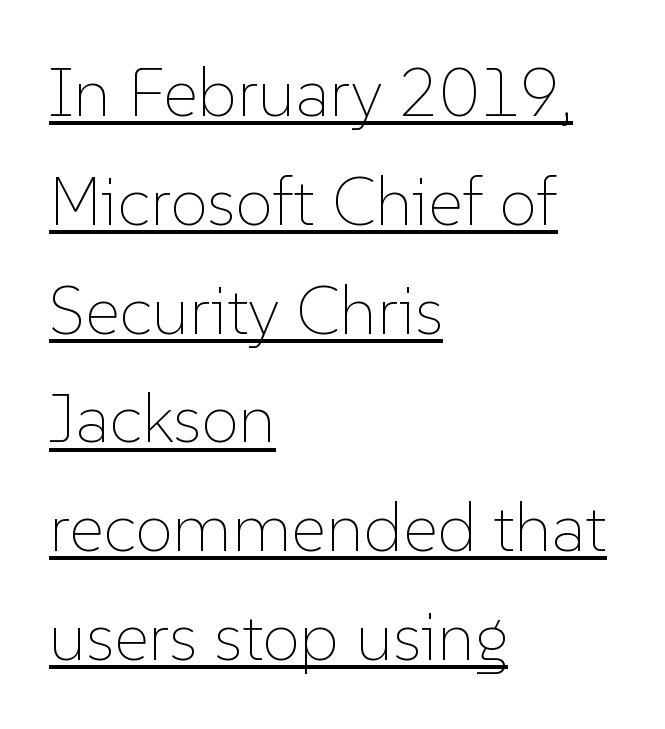
In terms of leading, this rendering sits right in the middle. Do the characters align in a grid? No, the font is proportional. The rendering anchors every line to the left-hand side. Stroke mass is kept to a normal reading level or below.
